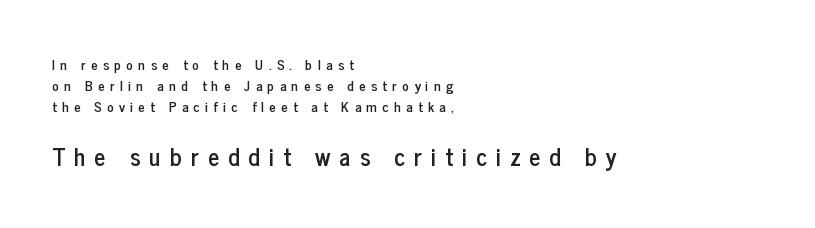
Q: Is the text italic (slanted)? A: No, it is upright.
Q: Is the text underlined? A: No.
Q: How is the paragraph aligned? A: Left-aligned.
Q: Is the spacing between letters normal or unusually wide? A: Unusually wide.
Q: Is the spacing between lines tight, normal or loose? A: Normal.
Q: Which block of text is set in a larger size, the first (top) or the second (bottom)? A: The second (bottom) one.
